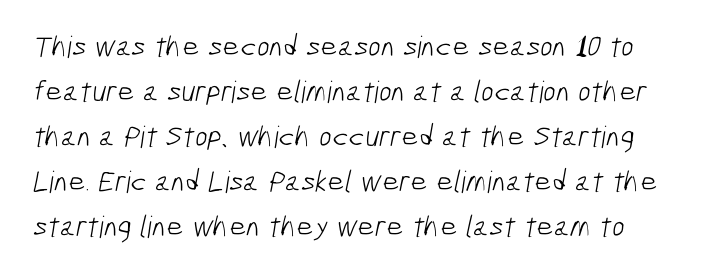
Looks like regular typesetting: each glyph gets only the width it needs. Characters follow at the spacing the type designer built in. Does the type have serifs? No, each stem ends abruptly. The strokes are not fattened; the text isn't bold.
